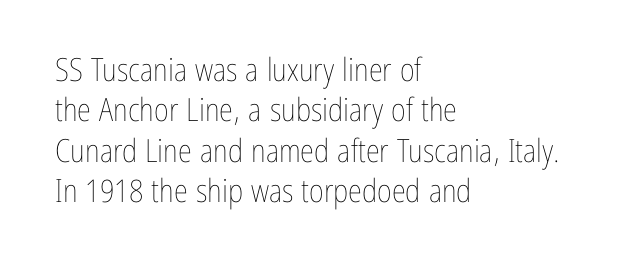
{"italic": "no", "bold": "no", "weight": "thin", "width": "condensed", "stroke_contrast": "low", "x_height": "medium", "monospaced": "no", "underline": "no", "align": "left", "line_spacing": "normal", "line_spacing_ratio": 1.26, "letter_spacing": "normal", "letter_spacing_em": 0.0, "glyph_px": 32}
